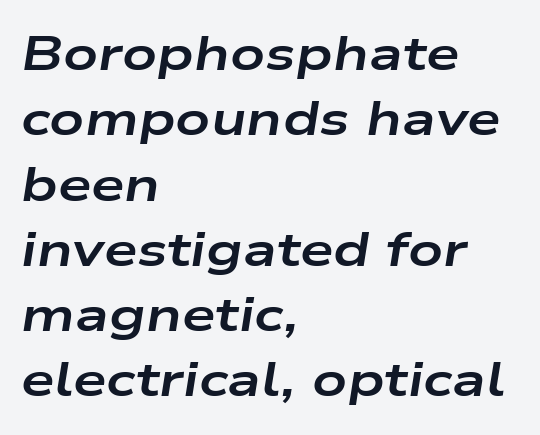
No word sits above an underline. The compositor pushed each line to the left boundary. When letters slant like this, we call the style italic. The gaps between neighbouring characters are ordinary and unremarkable. These lines are rendered in a variable-pitch font.
